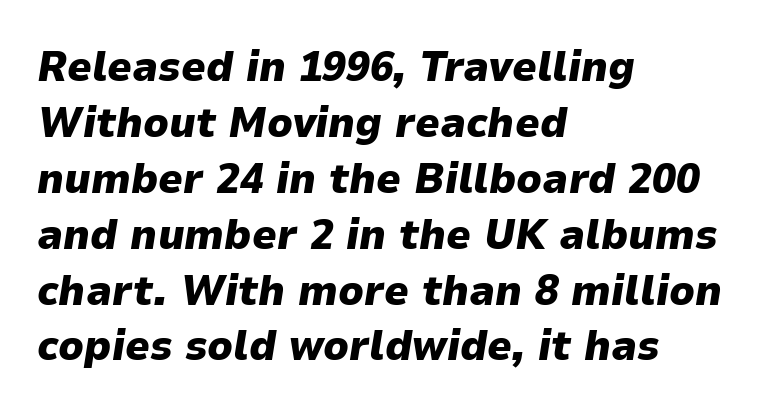
Q: Is the text bold? A: Yes.
Q: Is the text italic (slanted)? A: Yes, it leans right by about 9 degrees.
Q: Is the text underlined? A: No.
Q: How is the paragraph aligned? A: Left-aligned.
Q: Is the spacing between letters normal or unusually wide? A: Normal.
Q: Is the spacing between lines tight, normal or loose? A: Normal.
Q: Width (condensed, normal, or wide)? A: Normal.
Q: Stroke contrast? A: Low.
Q: x-height? A: Medium.
Q: Monospaced? A: No.
